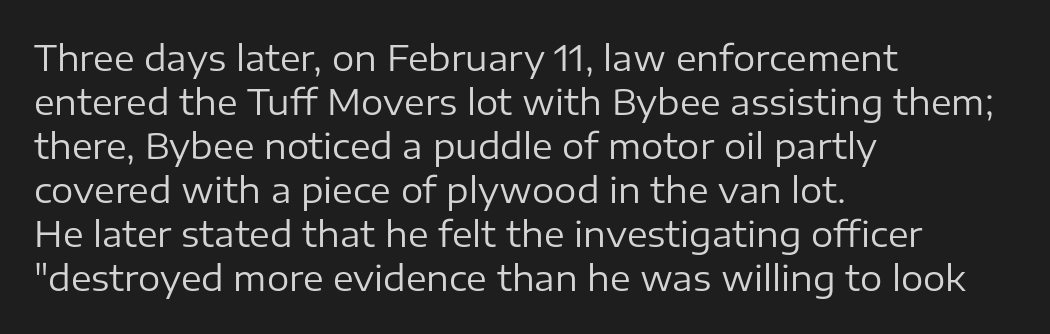
The image shows 35 px regular-weight sans-serif type, upright; set left-aligned, normal line spacing (1.26x), normal letter spacing, not underlined; low stroke contrast and a medium x-height.
